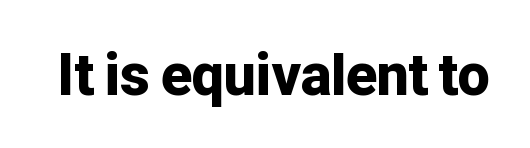
Do the letters lean? They stand straight. Heft: maximum for text — a bold. What stands out about the letter spacing? Nothing — it is the standard amount. Stroke terminals: plain, sans-serif. Descenders are the only things crossing below the line.
